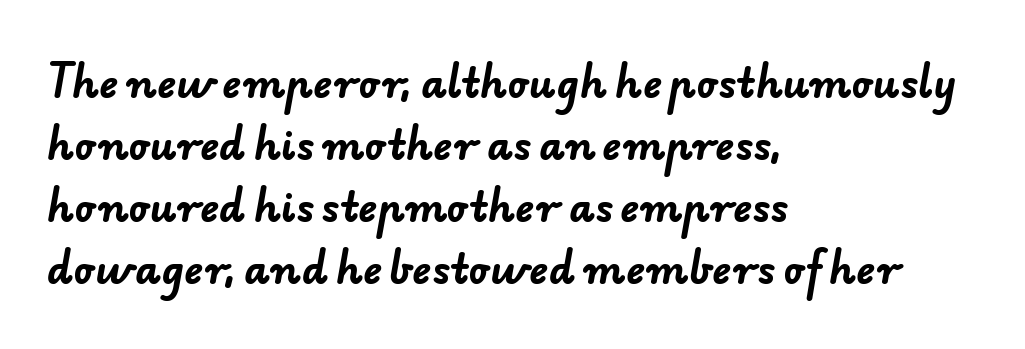
This sample uses plain, unmodified letter spacing. Its strokes are broad and dark, the hallmark of bold type. The text was rendered using a sans face with plain stroke endings. Successive baselines arrive at the customary interval. This sample has the flowing, uneven cadence of proportional lettering.
